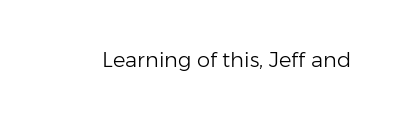
{"italic": "no", "bold": "no", "underline": "no", "letter_spacing": "normal", "letter_spacing_em": 0.0, "glyph_px": 21}
